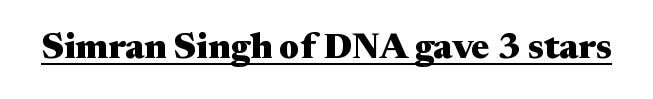
{"serif": "yes", "italic": "no", "bold": "yes", "weight": "heavy", "width": "wide", "stroke_contrast": "medium", "x_height": "medium", "monospaced": "no", "underline": "yes", "letter_spacing": "normal", "letter_spacing_em": 0.0, "glyph_px": 36}
